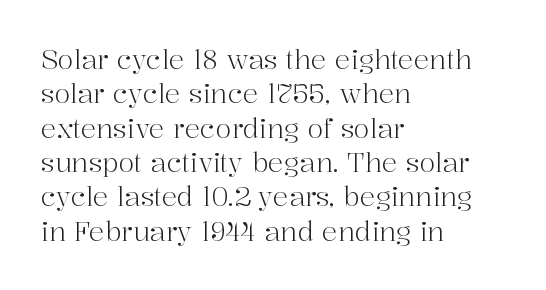
Leftover space on each line is placed entirely after the last word. Notice how the stems are strictly vertical — no italics here. The rendering uses a moderate line-height, typical for paragraphs. Underlining? Definitely not there. A light-to-regular cut is what we see here.
